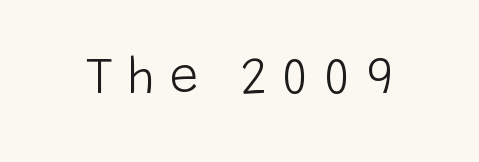
The image shows 51 px light sans-serif type, upright; set unusually wide letter spacing (+0.28 em), not underlined; low stroke contrast and a large x-height.
